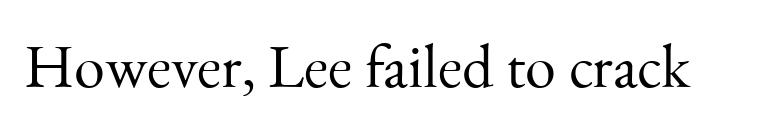
Little horizontal feet cap the strokes, marking this as serif type. These lines keep a tight, regular rhythm from letter to letter. The letters advance in unequal steps, a hallmark of proportional type. Beneath every word, the page is bare. Ordinary non-slanted type is in use. Is this a heavy cut? Hardly; it is regular or lighter.
